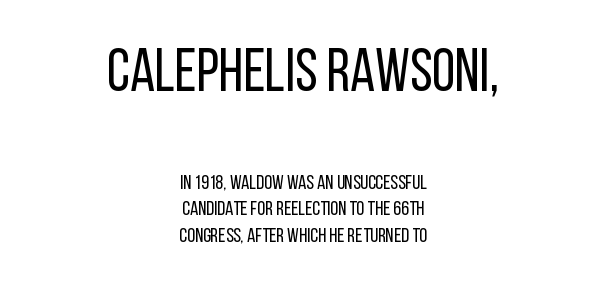
{"serif": "no", "italic": "no", "bold": "no", "weight": "regular", "width": "condensed", "stroke_contrast": "low", "x_height": "large", "monospaced": "no", "underline": "no", "align": "center", "line_spacing": "normal", "line_spacing_ratio": 1.33, "letter_spacing": "normal", "letter_spacing_em": 0.0, "larger_block": "first", "size_ratio": 3.0, "glyph_px": 60}
